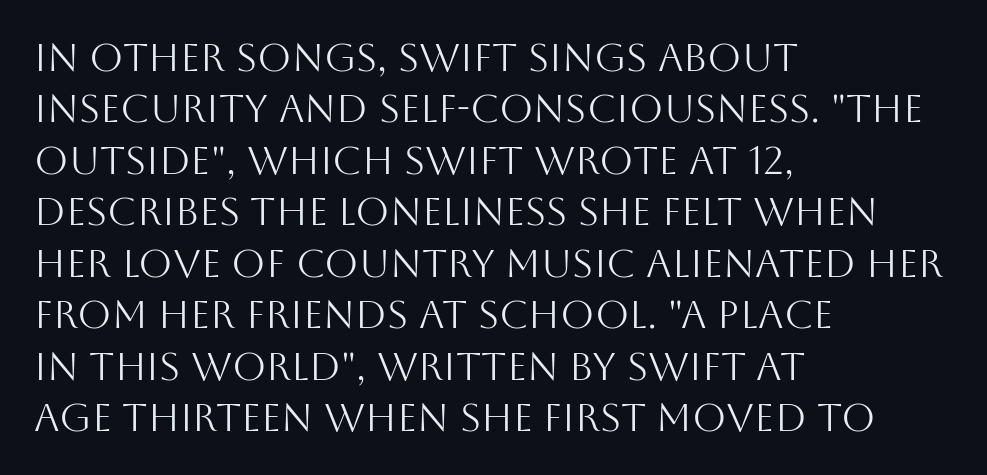
{"serif": "no", "italic": "no", "bold": "no", "weight": "light", "width": "normal", "stroke_contrast": "medium", "x_height": "large", "monospaced": "no", "underline": "no", "align": "left", "line_spacing": "normal", "line_spacing_ratio": 1.32, "letter_spacing": "normal", "letter_spacing_em": 0.0, "glyph_px": 39}
